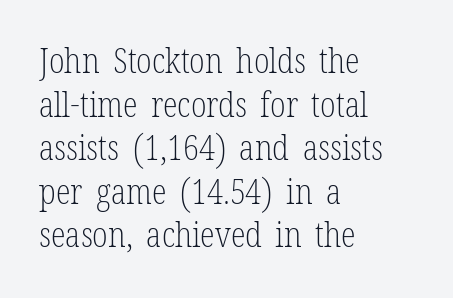
Q: Is the text bold? A: No.
Q: Is the text italic (slanted)? A: No, it is upright.
Q: Is the typeface a serif or a sans-serif typeface? A: Serif.
Q: Is the text underlined? A: No.
Q: How is the paragraph aligned? A: Left-aligned.
Q: Is the spacing between letters normal or unusually wide? A: Normal.
Q: Is the spacing between lines tight, normal or loose? A: Normal.
Q: Width (condensed, normal, or wide)? A: Condensed.
Q: Stroke contrast? A: Low.
Q: x-height? A: Medium.
Q: Monospaced? A: No.
